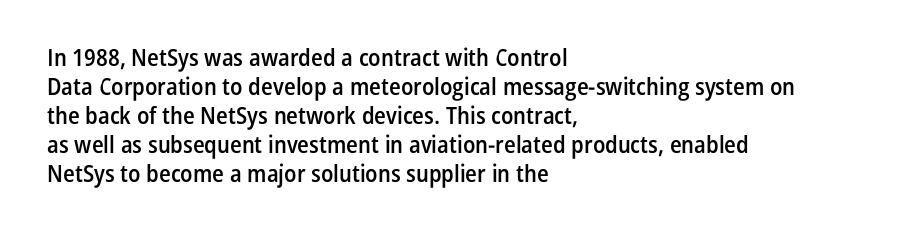
The image shows 24 px text type, upright; set left-aligned, line spacing 1.21x, normal letter spacing, not underlined.
